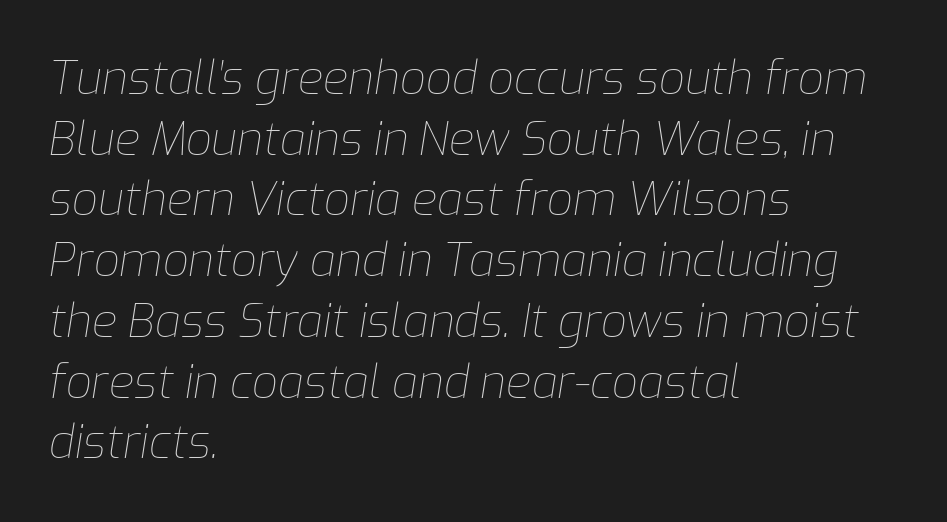
Q: Is the text bold? A: No.
Q: Is the text italic (slanted)? A: Yes, it leans right by about 9 degrees.
Q: Is the text underlined? A: No.
Q: How is the paragraph aligned? A: Left-aligned.
Q: Is the spacing between letters normal or unusually wide? A: Normal.
Q: Is the spacing between lines tight, normal or loose? A: Normal.
Q: Width (condensed, normal, or wide)? A: Normal.
Q: Stroke contrast? A: Low.
Q: x-height? A: Medium.
Q: Monospaced? A: No.
